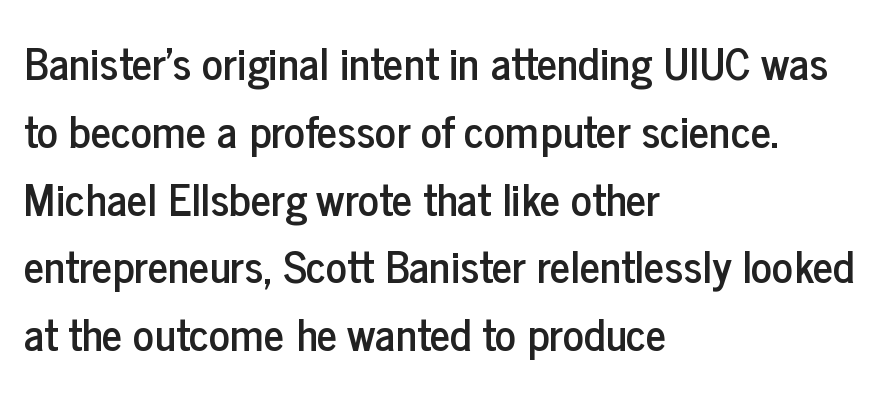
The image shows 44 px condensed sans-serif type, upright; set left-aligned, normal line spacing (1.54x), normal letter spacing, not underlined; low stroke contrast and a medium x-height.
